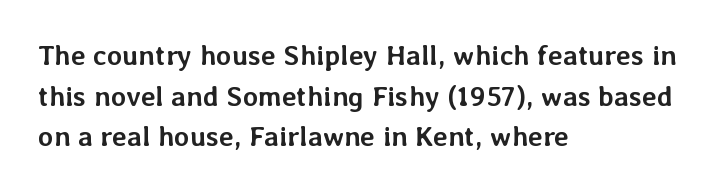
{"italic": "no", "bold": "yes", "weight": "semibold", "width": "normal", "stroke_contrast": "low", "x_height": "medium", "monospaced": "no", "underline": "no", "align": "left", "line_spacing": "normal", "line_spacing_ratio": 1.45, "letter_spacing": "normal", "letter_spacing_em": 0.0, "glyph_px": 28}
